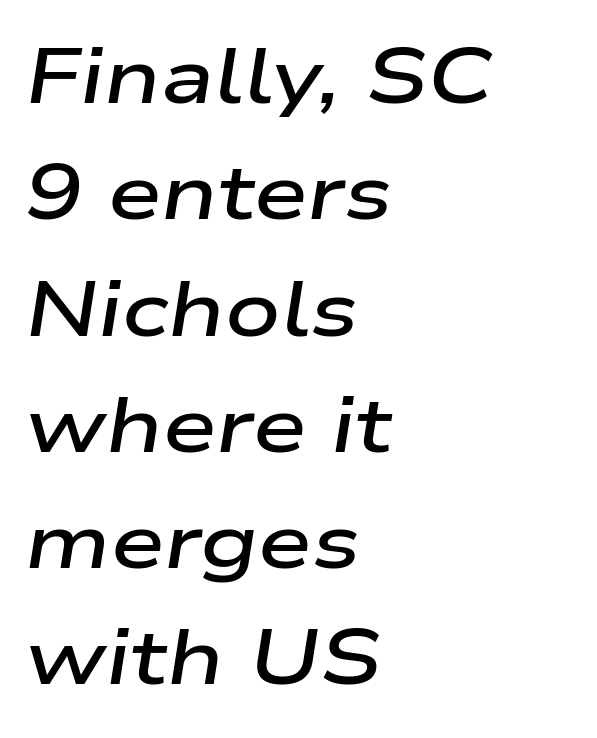
A clean baseline with only descenders dipping below it. The passage shown is typed in a proportional face where columns would drift. Normally led — the rows are evenly, conventionally spaced. A bit beefed up — I'd call it semibold rather than bold.
